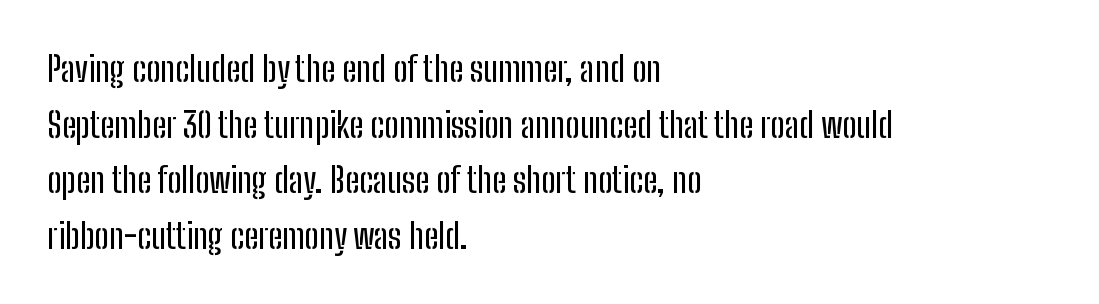
Q: Is the text italic (slanted)? A: No, it is upright.
Q: Is the typeface a serif or a sans-serif typeface? A: Sans-serif.
Q: Is the text underlined? A: No.
Q: How is the paragraph aligned? A: Left-aligned.
Q: Is the spacing between letters normal or unusually wide? A: Normal.
Q: Is the spacing between lines tight, normal or loose? A: Normal.
Q: Width (condensed, normal, or wide)? A: Condensed.
Q: Stroke contrast? A: Low.
Q: x-height? A: Medium.
Q: Monospaced? A: No.
